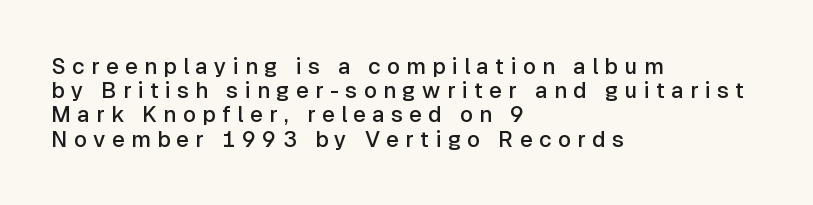
The image shows 22 px text type, upright; set left-aligned, tight line spacing (1.1x), unusually wide letter spacing (+0.29 em), not underlined.
